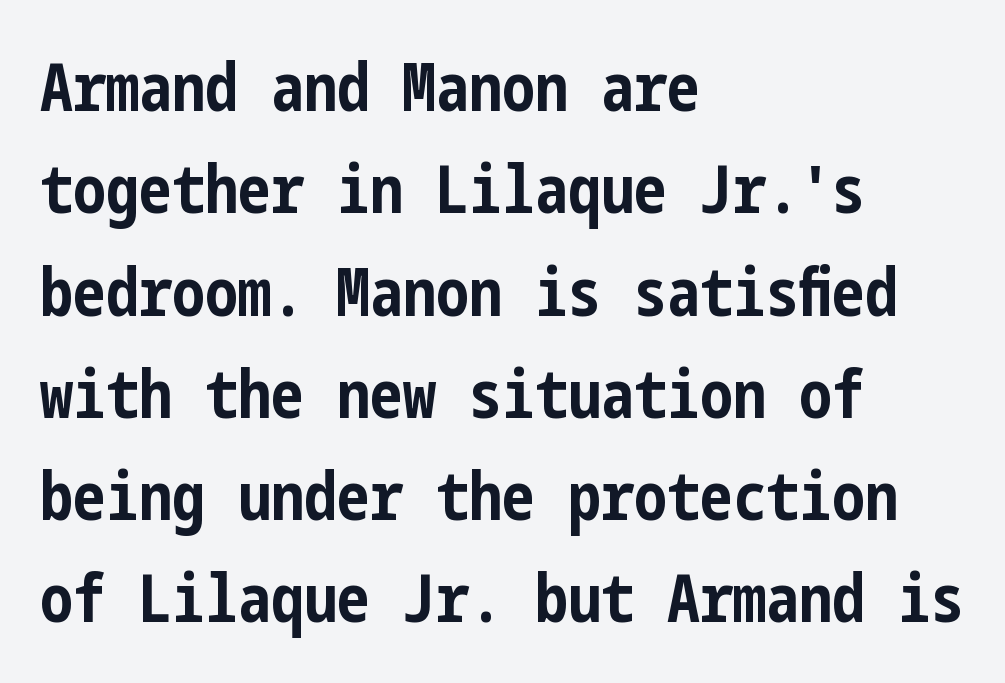
Q: Is the text bold? A: Yes.
Q: Is the text italic (slanted)? A: No, it is upright.
Q: Is the typeface a serif or a sans-serif typeface? A: Sans-serif.
Q: Is the text underlined? A: No.
Q: How is the paragraph aligned? A: Left-aligned.
Q: Is the spacing between letters normal or unusually wide? A: Normal.
Q: Is the spacing between lines tight, normal or loose? A: Normal.
Q: Width (condensed, normal, or wide)? A: Condensed.
Q: Stroke contrast? A: Low.
Q: x-height? A: Medium.
